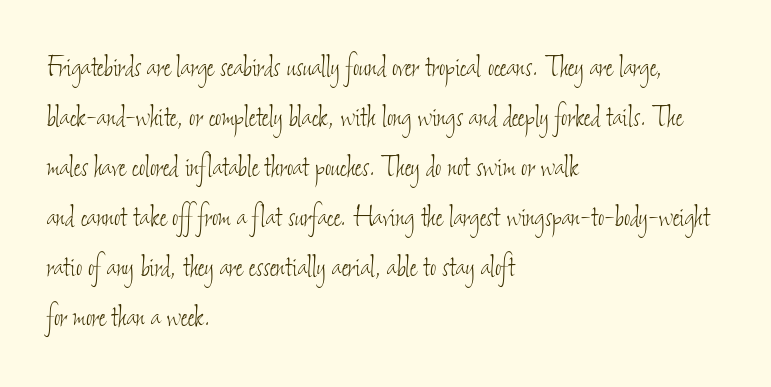
The face used here is proportionally spaced, like ordinary book or web type. If you drew a ruler down the left edge, every line would touch it. Does the leading feel generous? No, just average. Rule under the text: the space is simply empty. Each word holds together tightly as a unit, with standard inter-letter gaps. Unbolded letterforms with no extra heft.
